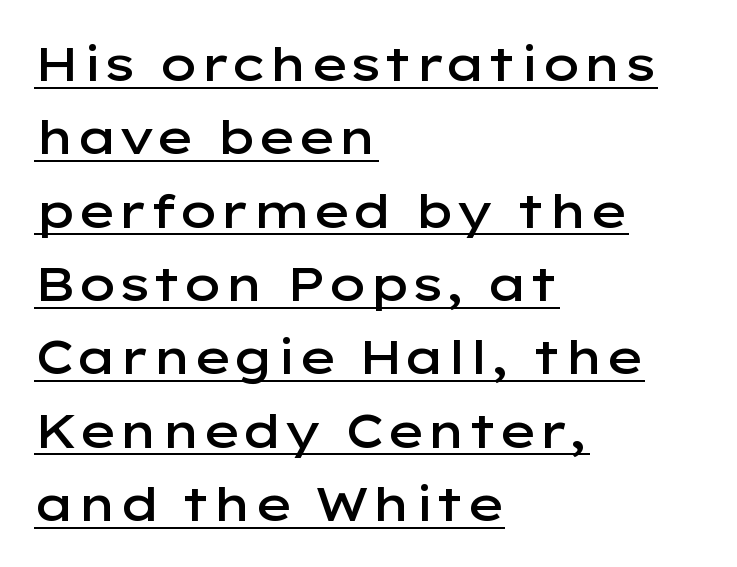
The image shows 47 px semibold, wide sans-serif type, upright; set left-aligned, normal line spacing (1.56x), normal letter spacing, underlined; low stroke contrast and a medium x-height.
